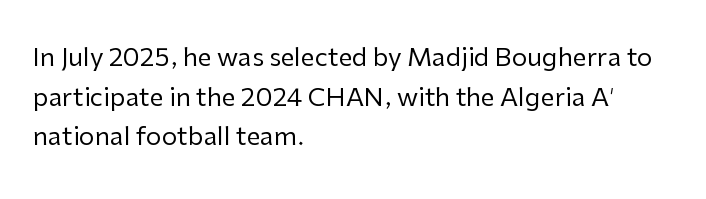
Q: Is the text bold? A: No.
Q: Is the text italic (slanted)? A: No, it is upright.
Q: Is the text underlined? A: No.
Q: How is the paragraph aligned? A: Left-aligned.
Q: Is the spacing between letters normal or unusually wide? A: Normal.
Q: Is the spacing between lines tight, normal or loose? A: Normal.
